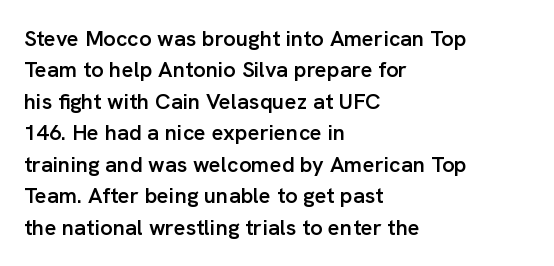
{"italic": "no", "bold": "semi", "underline": "no", "align": "left", "line_spacing": "normal", "line_spacing_ratio": 1.43, "letter_spacing": "normal", "letter_spacing_em": 0.0, "glyph_px": 22}
